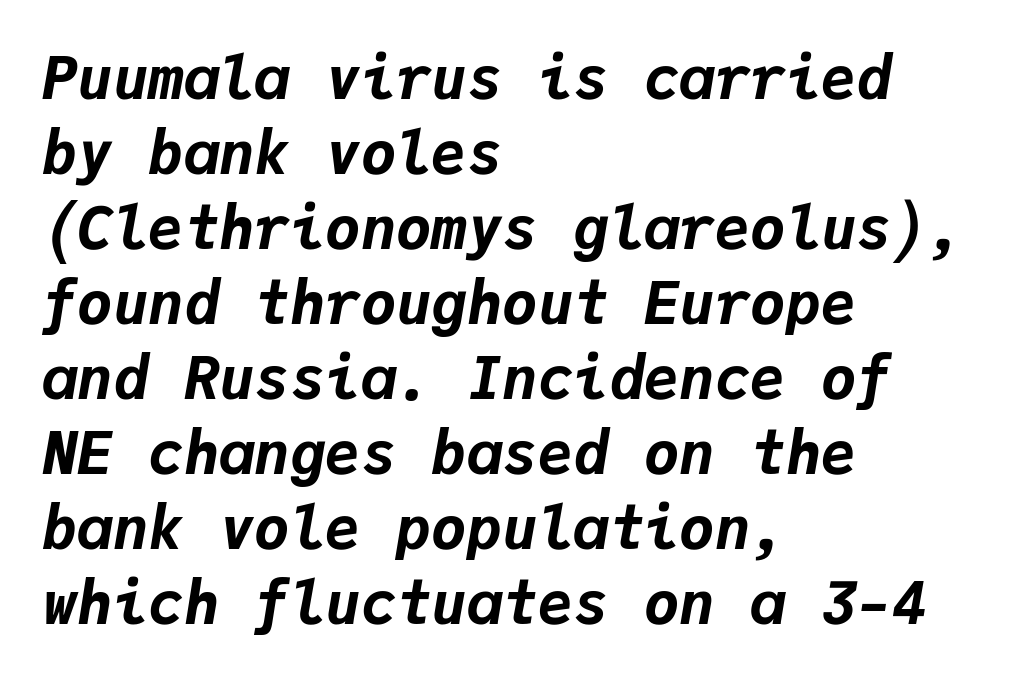
{"italic": "yes", "lean": "right", "slant_degrees": 9, "bold": "yes", "weight": "bold", "width": "normal", "stroke_contrast": "low", "x_height": "medium", "monospaced": "yes", "underline": "no", "align": "left", "line_spacing": "normal", "line_spacing_ratio": 1.27, "letter_spacing": "normal", "letter_spacing_em": 0.0, "glyph_px": 59}
